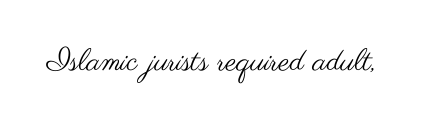
The image shows 31 px regular-weight, wide sans-serif type; set normal letter spacing, not underlined; medium stroke contrast and a small x-height.
